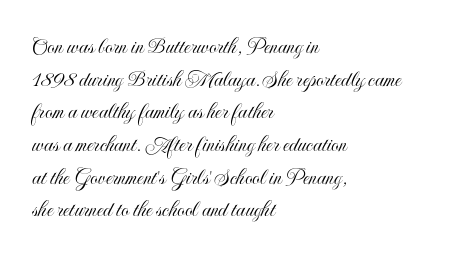
Q: Is the text italic (slanted)? A: Yes.
Q: Is the text underlined? A: No.
Q: How is the paragraph aligned? A: Left-aligned.
Q: Is the spacing between letters normal or unusually wide? A: Normal.
Q: Is the spacing between lines tight, normal or loose? A: Normal.
